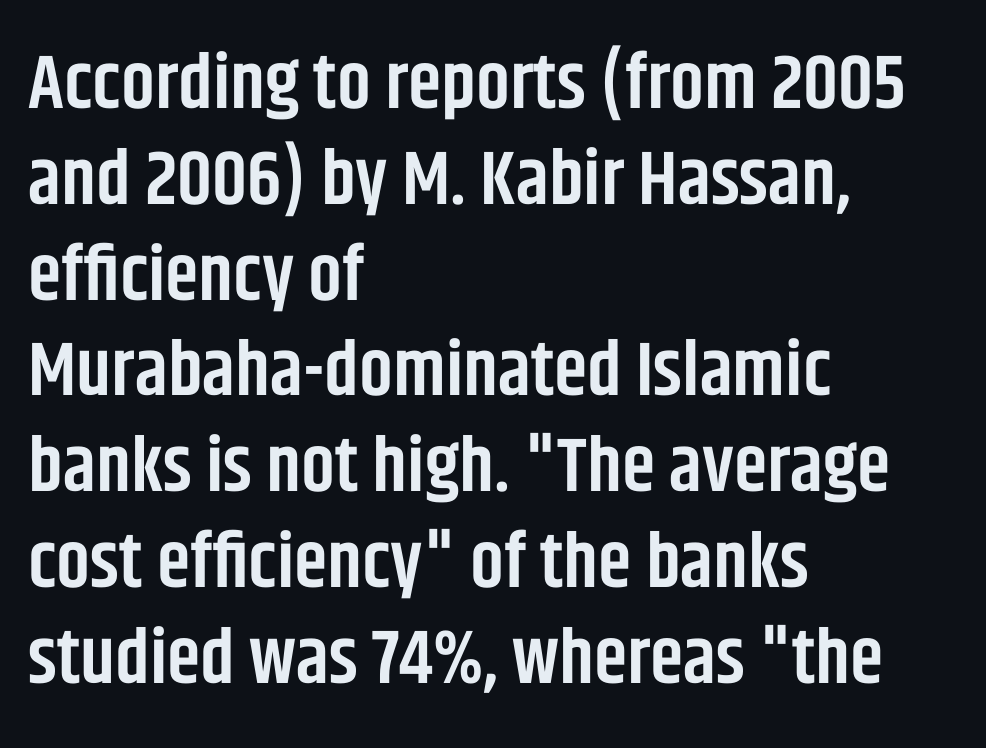
The image shows 76 px semibold, condensed sans-serif type, upright; set left-aligned, normal line spacing (1.26x), normal letter spacing, not underlined; low stroke contrast and a large x-height.
